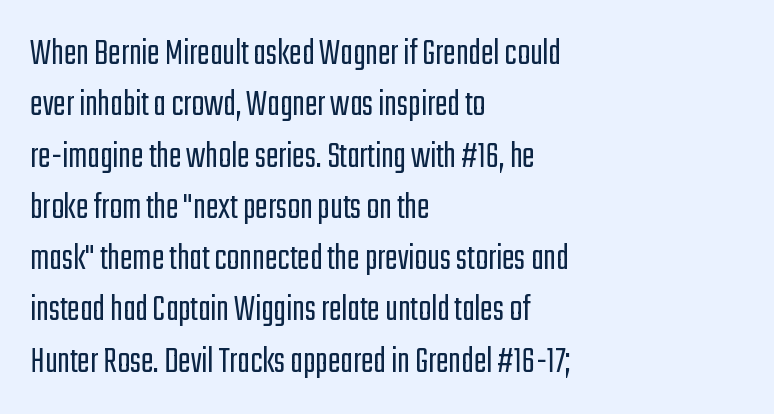
{"serif": "no", "italic": "no", "bold": "no", "weight": "light", "width": "condensed", "stroke_contrast": "low", "x_height": "medium", "monospaced": "no", "underline": "no", "align": "left", "line_spacing": "normal", "line_spacing_ratio": 1.35, "letter_spacing": "normal", "letter_spacing_em": 0.0, "glyph_px": 38}
